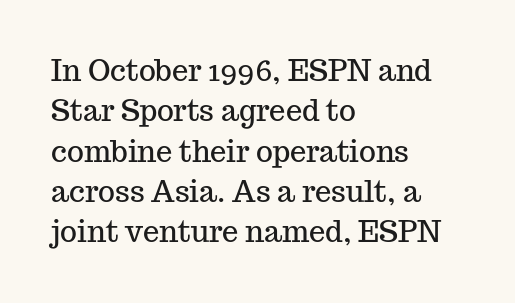
The image shows 29 px serif type, upright; set left-aligned, normal line spacing (1.39x), normal letter spacing, not underlined; medium stroke contrast and a medium x-height.
